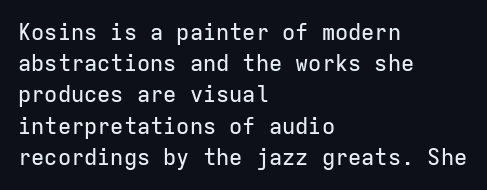
Q: Is the text italic (slanted)? A: No, it is upright.
Q: Is the text underlined? A: No.
Q: How is the paragraph aligned? A: Left-aligned.
Q: Is the spacing between letters normal or unusually wide? A: Normal.
Q: Is the spacing between lines tight, normal or loose? A: Normal.
